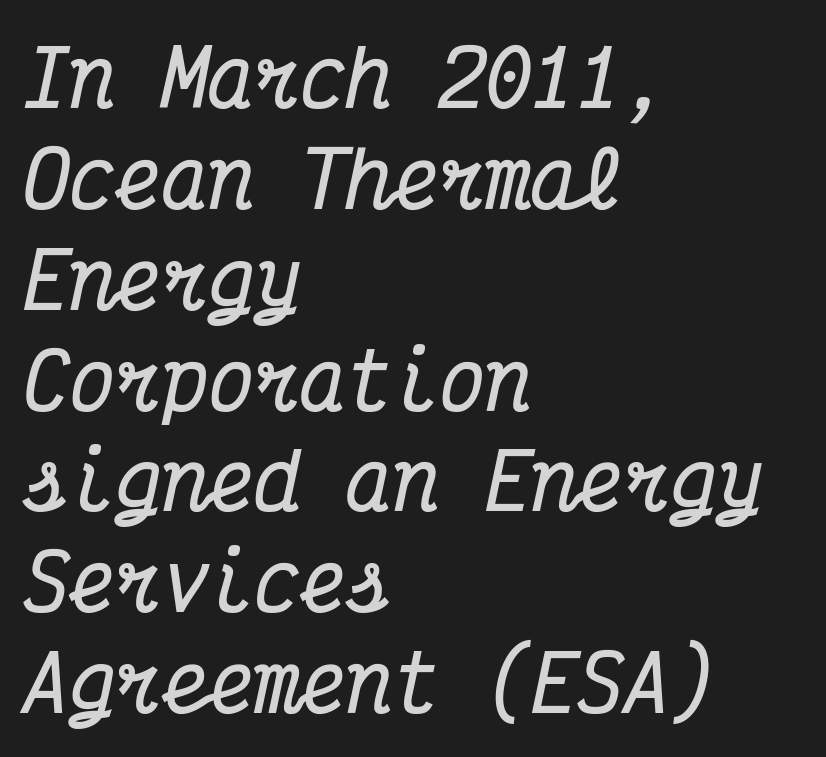
{"serif": "yes", "italic": "yes", "lean": "right", "slant_degrees": 12, "bold": "yes", "weight": "bold", "width": "condensed", "stroke_contrast": "medium", "x_height": "medium", "monospaced": "yes", "underline": "no", "align": "left", "line_spacing": "normal", "line_spacing_ratio": 1.31, "letter_spacing": "normal", "letter_spacing_em": 0.0, "glyph_px": 77}
